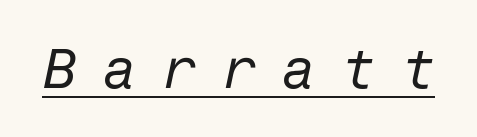
Q: Is the text bold? A: No.
Q: Is the text italic (slanted)? A: Yes, it leans right by about 12 degrees.
Q: Is the text underlined? A: Yes.
Q: Is the spacing between letters normal or unusually wide? A: Unusually wide.
Q: Width (condensed, normal, or wide)? A: Normal.
Q: Stroke contrast? A: Low.
Q: x-height? A: Medium.
